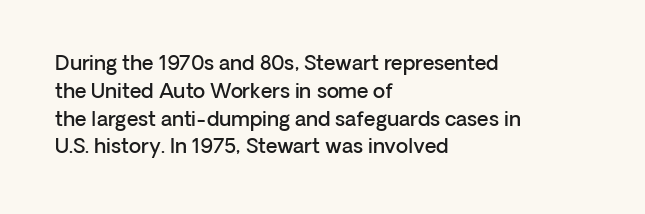
Q: Is the text bold? A: Semi-bold.
Q: Is the text italic (slanted)? A: No, it is upright.
Q: Is the text underlined? A: No.
Q: How is the paragraph aligned? A: Left-aligned.
Q: Is the spacing between letters normal or unusually wide? A: Normal.
Q: Is the spacing between lines tight, normal or loose? A: Normal.
